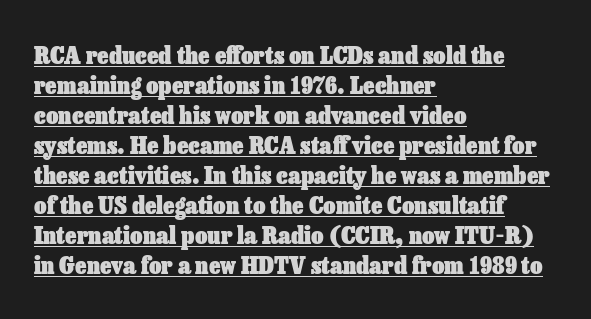
Tracking value appears to be zero — textbook default spacing. As a designer I'd log this as weight 700, bold. Has an underline been added? It has. This block has exactly the height ordinary leading produces. You can tell it's not italic because the verticals are truly vertical.
